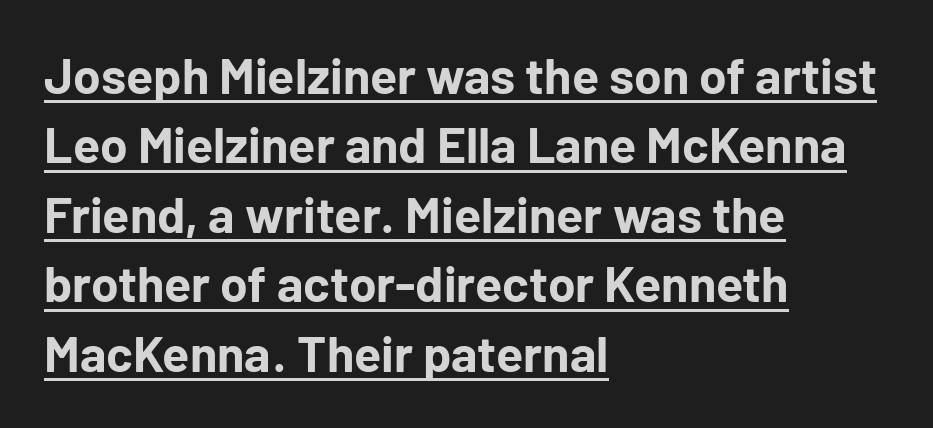
Q: Is the text bold? A: Yes.
Q: Is the text italic (slanted)? A: No, it is upright.
Q: Is the typeface a serif or a sans-serif typeface? A: Sans-serif.
Q: Is the text underlined? A: Yes.
Q: How is the paragraph aligned? A: Left-aligned.
Q: Is the spacing between letters normal or unusually wide? A: Normal.
Q: Is the spacing between lines tight, normal or loose? A: Normal.
Q: Width (condensed, normal, or wide)? A: Normal.
Q: Stroke contrast? A: Low.
Q: x-height? A: Medium.
Q: Monospaced? A: No.
